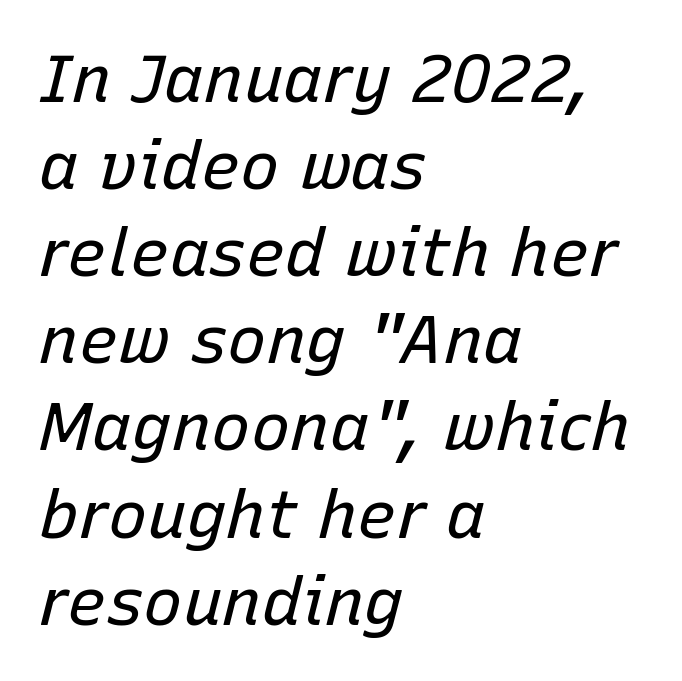
Q: Is the text bold? A: No.
Q: Is the text italic (slanted)? A: Yes, it leans right by about 15 degrees.
Q: Is the text underlined? A: No.
Q: How is the paragraph aligned? A: Left-aligned.
Q: Is the spacing between letters normal or unusually wide? A: Normal.
Q: Is the spacing between lines tight, normal or loose? A: Normal.
Q: Width (condensed, normal, or wide)? A: Normal.
Q: Stroke contrast? A: Low.
Q: x-height? A: Medium.
Q: Monospaced? A: No.
